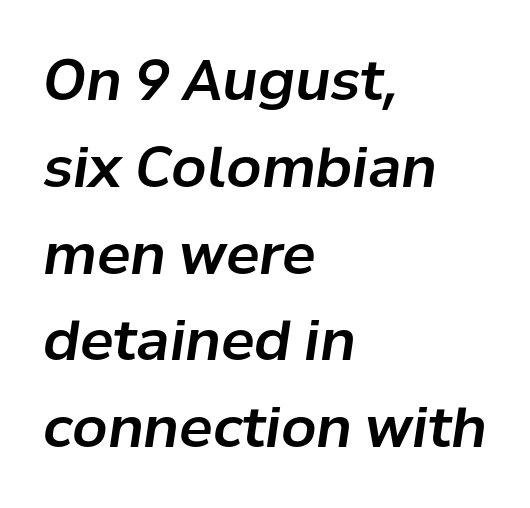
The image shows 56 px text type, italic (leaning right); set left-aligned, normal line spacing (1.55x), normal letter spacing, not underlined; low stroke contrast and a medium x-height.
